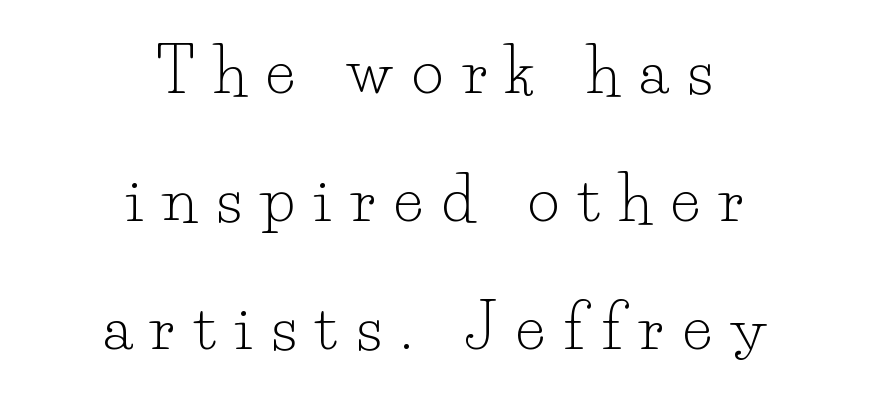
The image shows 61 px light serif type, upright; set centered, loose line spacing (2.1x), unusually wide letter spacing (+0.32 em), not underlined; low stroke contrast and a small x-height.
